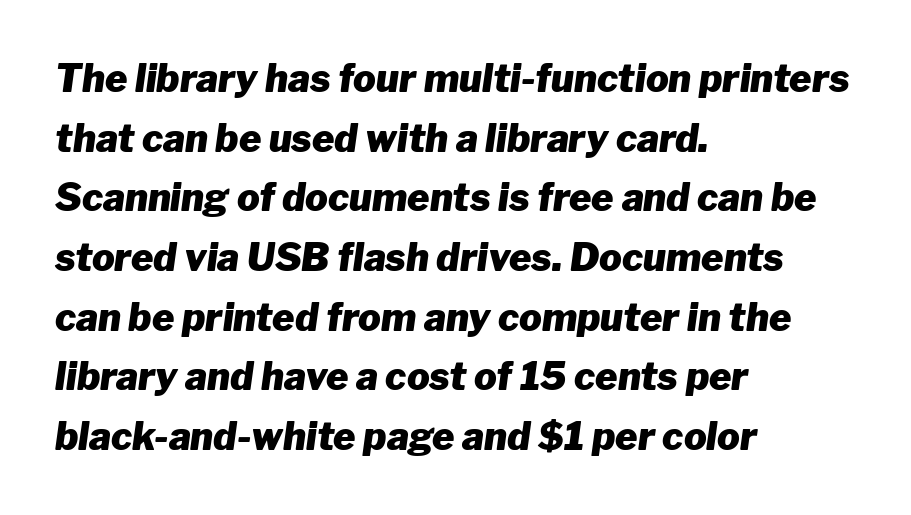
The image shows 38 px heavy type, italic (leaning right); set left-aligned, normal line spacing (1.57x), normal letter spacing, not underlined; low stroke contrast and a medium x-height.
